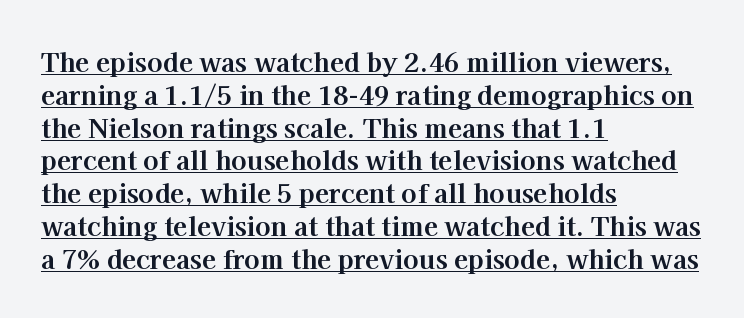
Compared with an ordinary text face, these strokes are far heavier — a full bold. Look at the tracking — it's just the regular setting, nothing added. A typesetter would mark this as roman, not italic. Compared with undecorated copy, this sample adds a rule below the words. Evenly set lines give the paragraph a standard silhouette.
